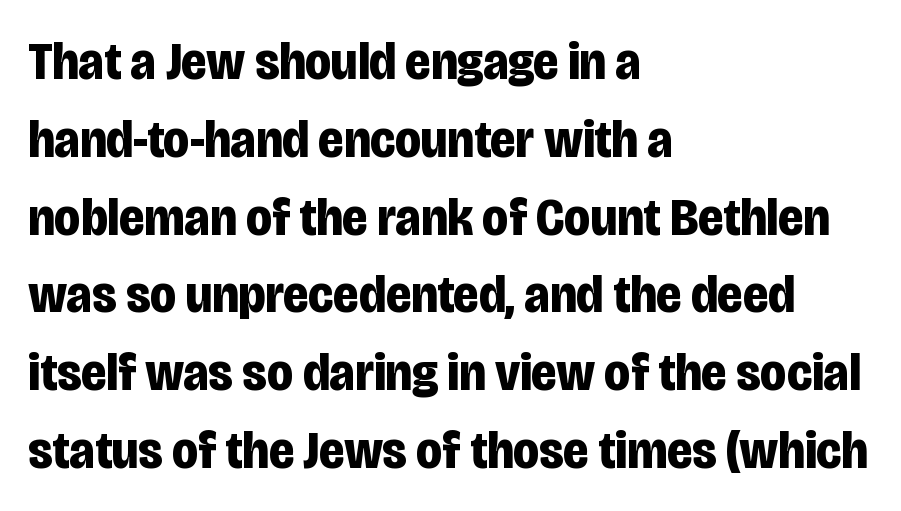
Q: Is the text bold? A: Yes.
Q: Is the text italic (slanted)? A: No, it is upright.
Q: Is the typeface a serif or a sans-serif typeface? A: Sans-serif.
Q: Is the text underlined? A: No.
Q: How is the paragraph aligned? A: Left-aligned.
Q: Is the spacing between letters normal or unusually wide? A: Normal.
Q: Is the spacing between lines tight, normal or loose? A: Normal.
Q: Width (condensed, normal, or wide)? A: Condensed.
Q: Stroke contrast? A: Low.
Q: x-height? A: Large.
Q: Monospaced? A: No.
